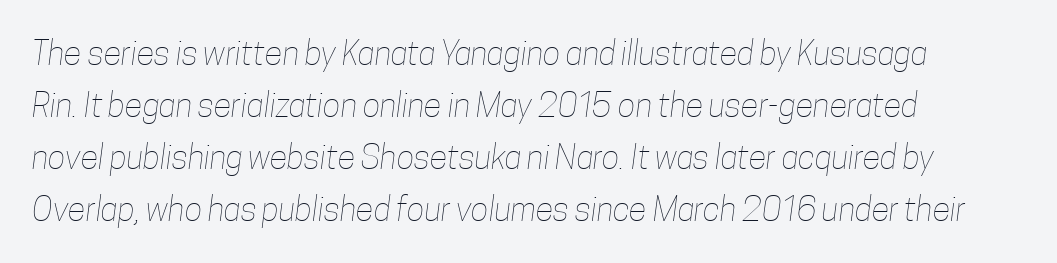
The image shows 33 px thin, condensed type; set left-aligned, normal line spacing (1.58x), normal letter spacing, not underlined; low stroke contrast and a medium x-height.
